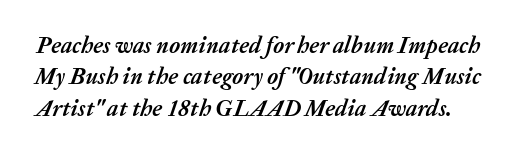
{"italic": "yes", "lean": "right", "slant_degrees": 20, "bold": "yes", "underline": "no", "line_spacing": "normal", "line_spacing_ratio": 1.36, "letter_spacing": "normal", "letter_spacing_em": 0.0, "glyph_px": 23}
